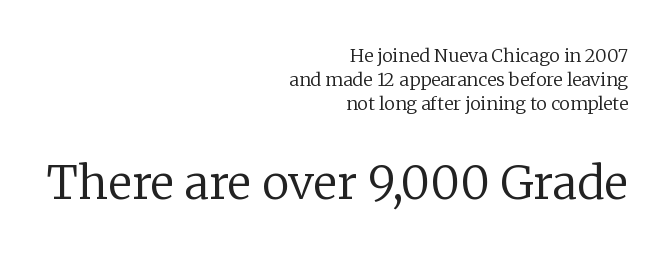
Q: Is the text bold? A: No.
Q: Is the text italic (slanted)? A: No, it is upright.
Q: Is the typeface a serif or a sans-serif typeface? A: Serif.
Q: Is the text underlined? A: No.
Q: How is the paragraph aligned? A: Right-aligned.
Q: Is the spacing between letters normal or unusually wide? A: Normal.
Q: Is the spacing between lines tight, normal or loose? A: Normal.
Q: Which block of text is set in a larger size, the first (top) or the second (bottom)? A: The second (bottom) one.
Q: Width (condensed, normal, or wide)? A: Normal.
Q: Stroke contrast? A: Low.
Q: x-height? A: Medium.
Q: Monospaced? A: No.
